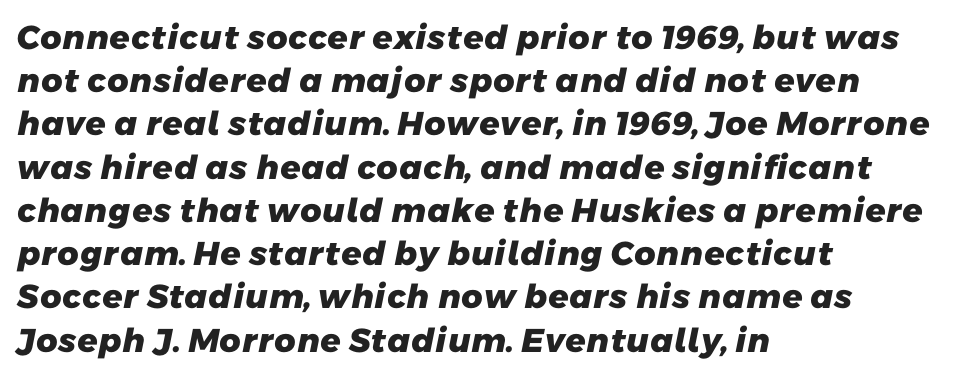
Tracking value appears to be zero — textbook default spacing. The passage shown is typed in a proportional face where columns would drift. This rendering employs a face without finishing strokes, i.e., a sans-serif. This sample keeps an unexceptional amount of space between lines. The text block is weighted toward the left margin, trailing off unevenly rightward.
